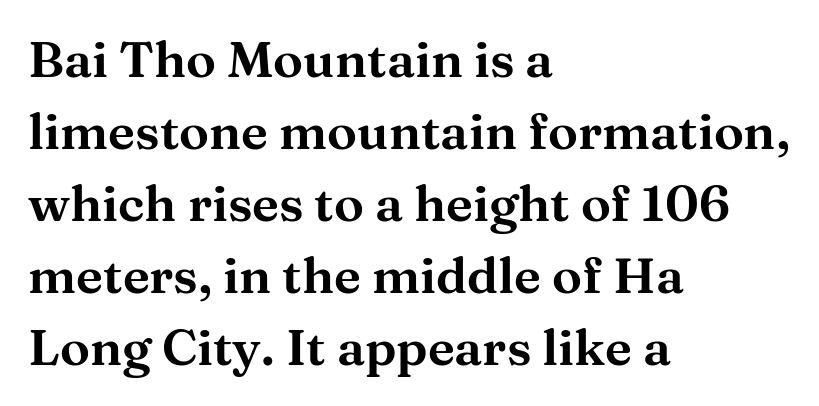
The space directly below the letters is spotless. The setting favours the left margin, as ordinary paragraphs usually do. No extra tracking has been applied to these lines. Here the designer chose a conventional face with non-uniform glyph widths.
